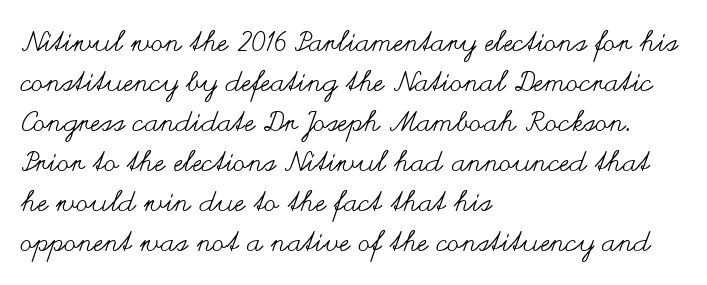
Q: Is the text bold? A: No.
Q: Is the text italic (slanted)? A: Yes.
Q: Is the text underlined? A: No.
Q: How is the paragraph aligned? A: Left-aligned.
Q: Is the spacing between letters normal or unusually wide? A: Normal.
Q: Is the spacing between lines tight, normal or loose? A: Normal.
Q: Width (condensed, normal, or wide)? A: Wide.
Q: Stroke contrast? A: Medium.
Q: x-height? A: Small.
Q: Monospaced? A: No.
